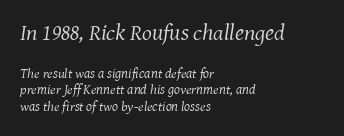
Q: Is the text bold? A: No.
Q: Is the text italic (slanted)? A: Yes, it leans right by about 7 degrees.
Q: Is the text underlined? A: No.
Q: How is the paragraph aligned? A: Left-aligned.
Q: Is the spacing between letters normal or unusually wide? A: Normal.
Q: Which block of text is set in a larger size, the first (top) or the second (bottom)? A: The first (top) one.
